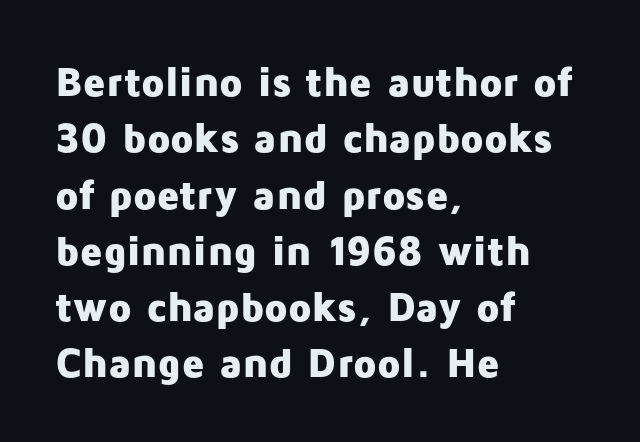
The image shows 42 px heavy sans-serif type, upright; set left-aligned, normal line spacing (1.34x), normal letter spacing, not underlined; low stroke contrast and a medium x-height.
